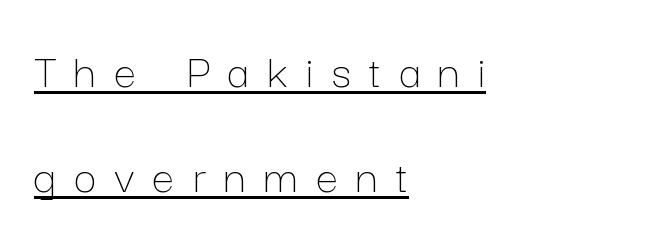
Rows of type keep a wide berth in the vertical direction. Notice how the passage keeps a crisp vertical edge on the left only. Posture: vertical. Underlining? Definitely there.
